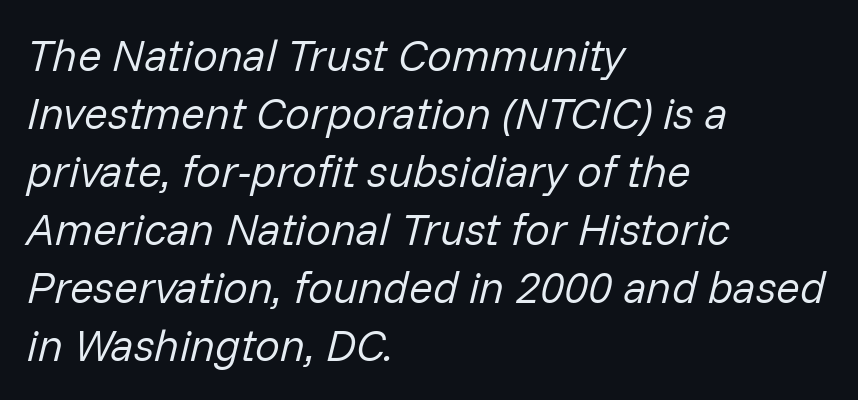
In terms of leading, this rendering sits right in the middle. Each line starts at the same left margin while the right side varies. A quiet, ordinary-to-light weight characterises the typeface. Glyph-to-glyph distance matches everyday printed text.
